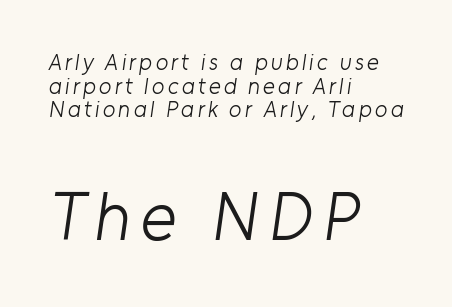
Think standard paragraph weight, or any step lighter than that. The face used here is proportionally spaced, like ordinary book or web type. Character size in the trailing block exceeds that of the leading block. Any mark beneath the type? The region is blank. The characters display no serif detailing; their extremities are plain. Left-aligned paragraph, ragged on the right.
